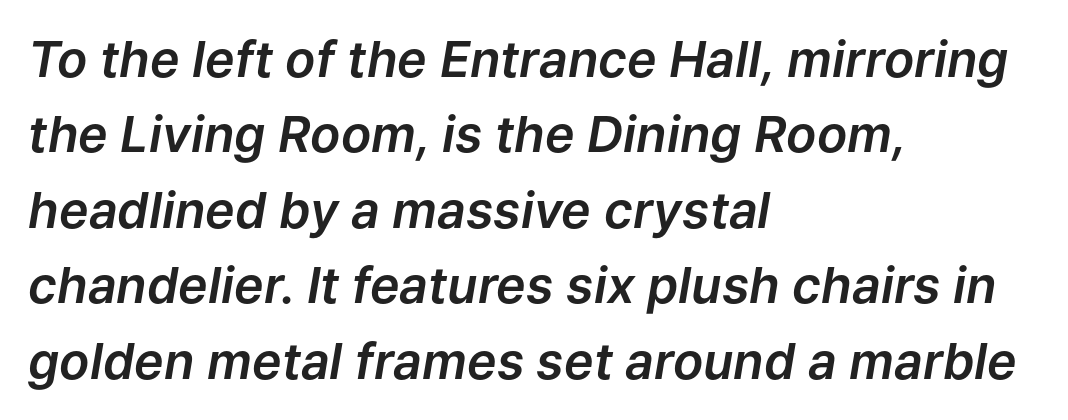
The image shows 50 px text type, italic (leaning right); set left-aligned, normal line spacing (1.51x), normal letter spacing, not underlined; low stroke contrast and a medium x-height.
